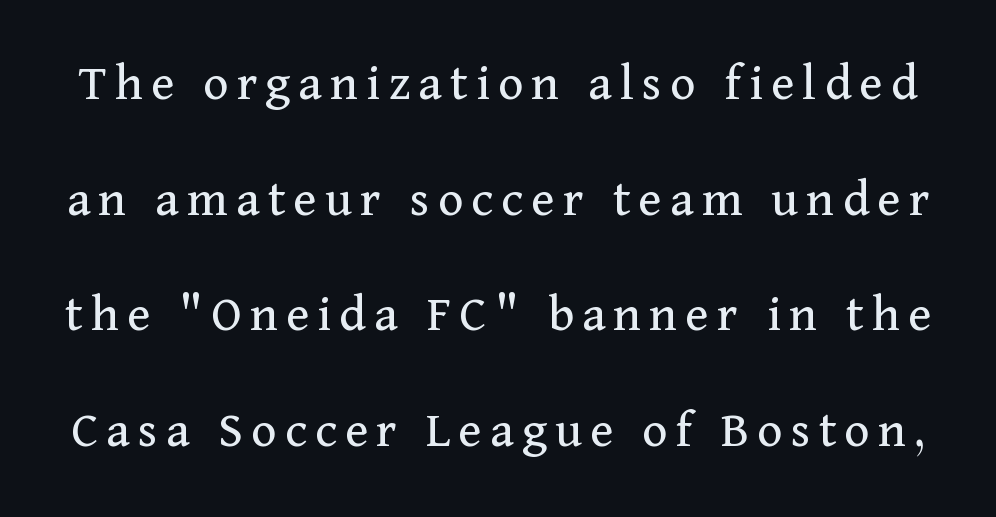
Q: Is the text bold? A: No.
Q: Is the text italic (slanted)? A: No, it is upright.
Q: Is the typeface a serif or a sans-serif typeface? A: Serif.
Q: Is the text underlined? A: No.
Q: Is the spacing between lines tight, normal or loose? A: Loose.
Q: Width (condensed, normal, or wide)? A: Normal.
Q: Stroke contrast? A: Medium.
Q: x-height? A: Medium.
Q: Monospaced? A: No.
